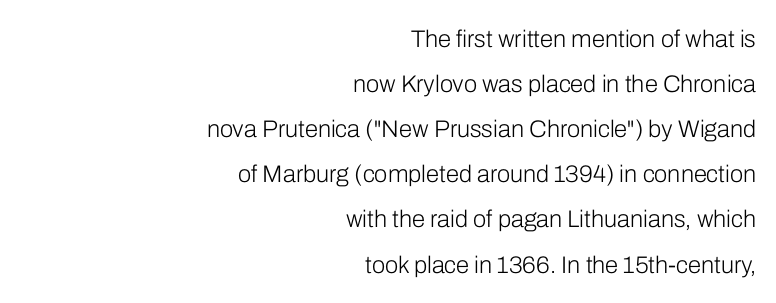
Q: Is the text bold? A: No.
Q: Is the text italic (slanted)? A: No, it is upright.
Q: Is the text underlined? A: No.
Q: How is the paragraph aligned? A: Right-aligned.
Q: Is the spacing between letters normal or unusually wide? A: Normal.
